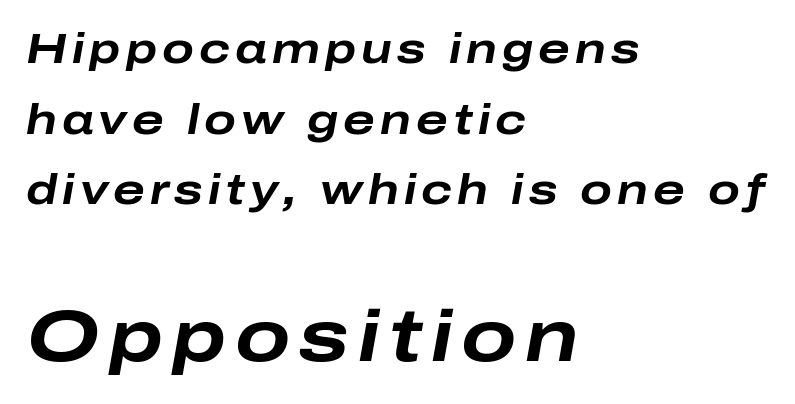
Teacher's note: observe the even left margin — that is flush-left alignment. The emphasis by scale lands on block number two, below. Tall strokes in this sample are angled rather than plumb. Decoration check: the copy has no underline.
